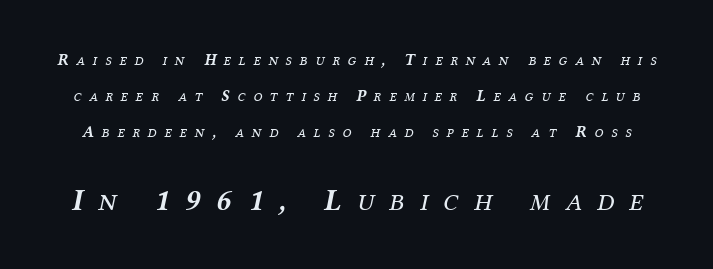
Quick note: interline space is abundant. Bigger letters appear in the bottom chunk; the top chunk is reduced. This is not heavy type; no bold has been used. A clean baseline with only descenders dipping below it. Tall strokes in this sample are angled rather than plumb.
